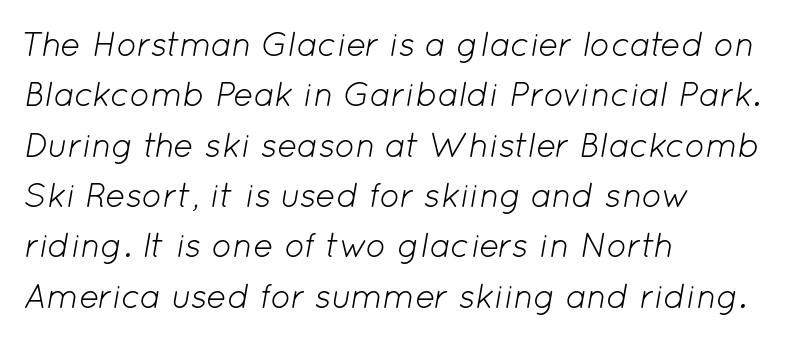
The image shows 34 px light type, italic (leaning right); set left-aligned, normal line spacing (1.48x), normal letter spacing, not underlined; low stroke contrast and a medium x-height.
